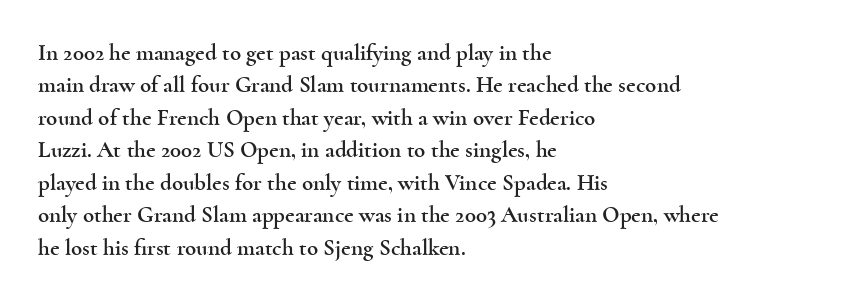
The image shows 23 px text type, upright; set left-aligned, normal line spacing (1.41x), normal letter spacing, not underlined.
